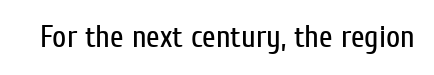
Q: Is the text bold? A: No.
Q: Is the text italic (slanted)? A: No, it is upright.
Q: Is the typeface a serif or a sans-serif typeface? A: Sans-serif.
Q: Is the text underlined? A: No.
Q: Is the spacing between letters normal or unusually wide? A: Normal.
Q: Width (condensed, normal, or wide)? A: Condensed.
Q: Stroke contrast? A: Low.
Q: x-height? A: Medium.
Q: Monospaced? A: No.
